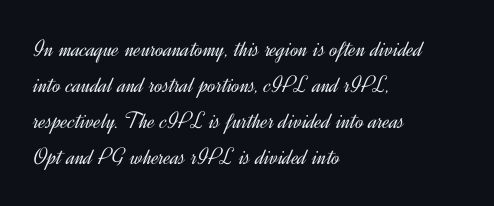
The image shows 24 px text type; set left-aligned, normal line spacing (1.5x), normal letter spacing, not underlined.
